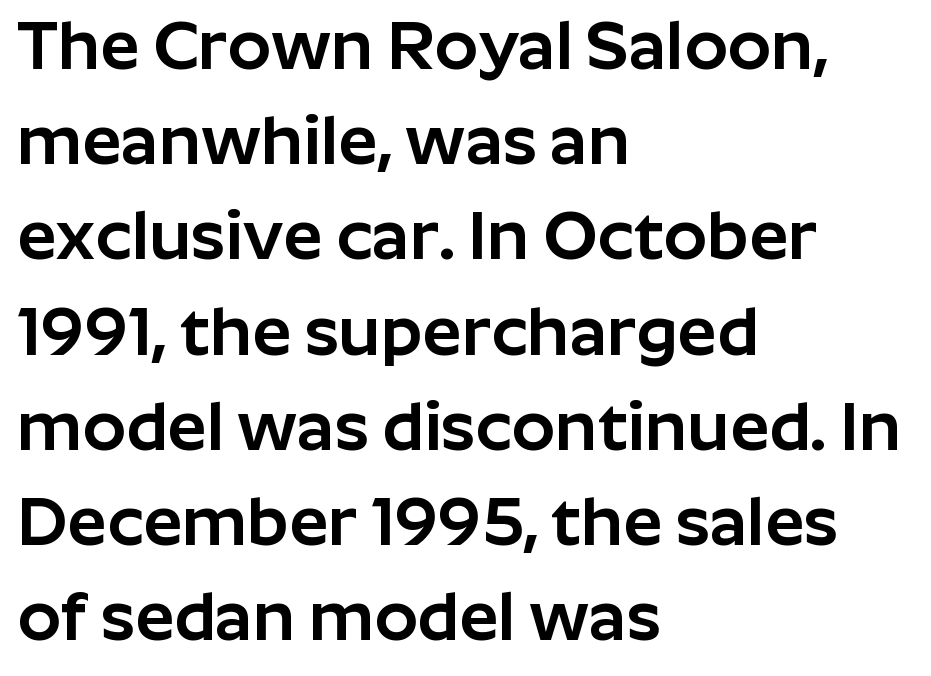
Ascenders rise straight up at ninety degrees. Layout note: lines flush left. The rendering uses natural spacing where letterforms have individual widths. Standard letterfit; no display-style spreading of the glyphs. Each letter's strokes conclude bluntly, with no projecting serifs.
